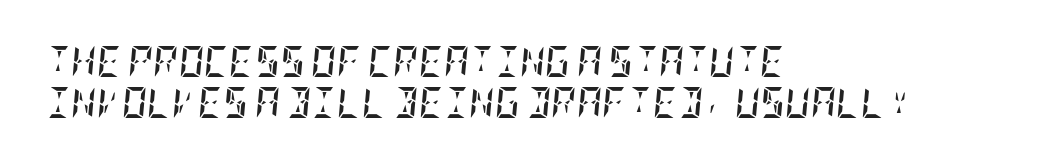
The image shows 31 px semibold, condensed type, italic (leaning right); set left-aligned, normal line spacing (1.32x), normal letter spacing, not underlined; low stroke contrast and a large x-height.
